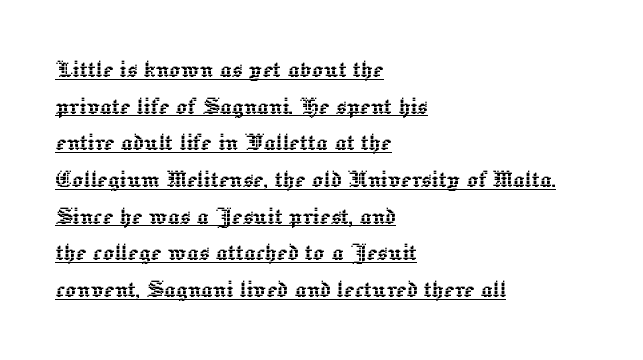
Here the designer chose a conventional face with non-uniform glyph widths. A typesetter would mark this as roman, not italic. The lines in this sample share a left origin and differ only in where they stop. Beneath each row of characters lies a ruled line. How are the letters spaced? Ordinarily, with no added tracking.
